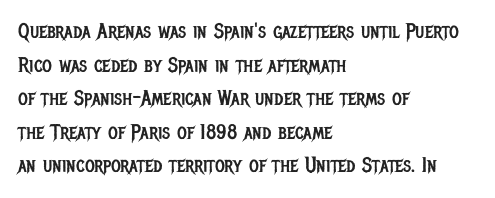
The font's upright variant was chosen for this text. Does the leading feel generous? No, just average. Letters rest on an invisible, unmarked baseline. Heft: none added — not bold. Typeset ragged right — the left edge is the straight one.
